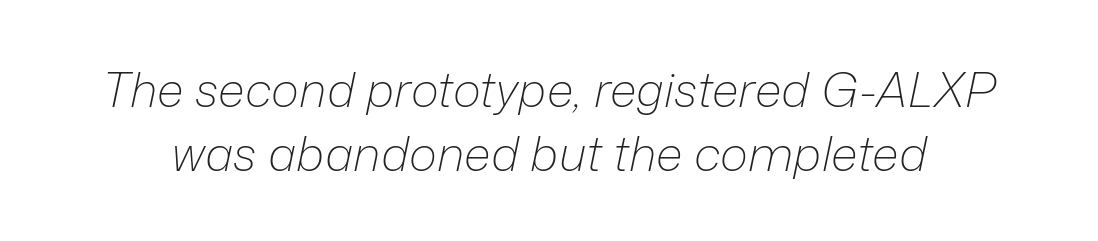
Q: Is the text bold? A: No.
Q: Is the text italic (slanted)? A: Yes, it leans right by about 12 degrees.
Q: Is the text underlined? A: No.
Q: Is the spacing between letters normal or unusually wide? A: Normal.
Q: Is the spacing between lines tight, normal or loose? A: Normal.
Q: Width (condensed, normal, or wide)? A: Normal.
Q: Stroke contrast? A: Low.
Q: x-height? A: Medium.
Q: Monospaced? A: No.
